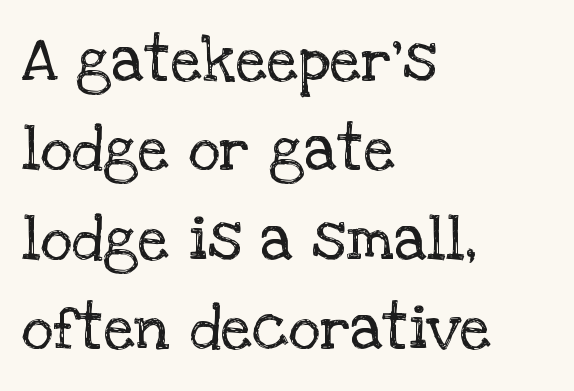
Q: Is the text bold? A: No.
Q: Is the text italic (slanted)? A: No, it is upright.
Q: Is the typeface a serif or a sans-serif typeface? A: Serif.
Q: Is the text underlined? A: No.
Q: How is the paragraph aligned? A: Left-aligned.
Q: Is the spacing between letters normal or unusually wide? A: Normal.
Q: Is the spacing between lines tight, normal or loose? A: Normal.
Q: Width (condensed, normal, or wide)? A: Normal.
Q: Stroke contrast? A: Low.
Q: x-height? A: Large.
Q: Monospaced? A: No.
